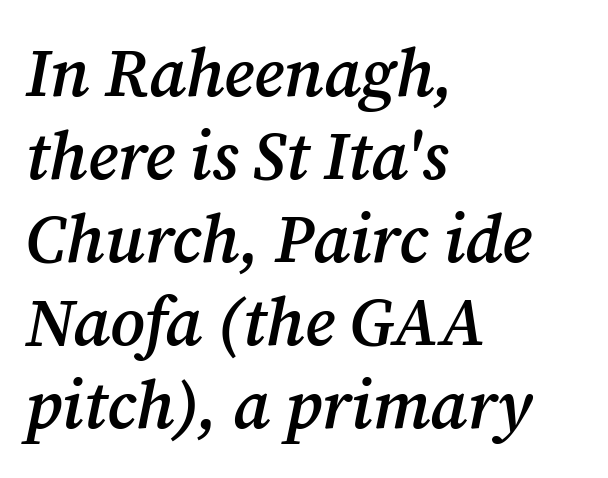
The image shows 67 px semibold serif type, italic (leaning right); set left-aligned, line spacing 1.24x, normal letter spacing, not underlined; medium stroke contrast and a medium x-height.
